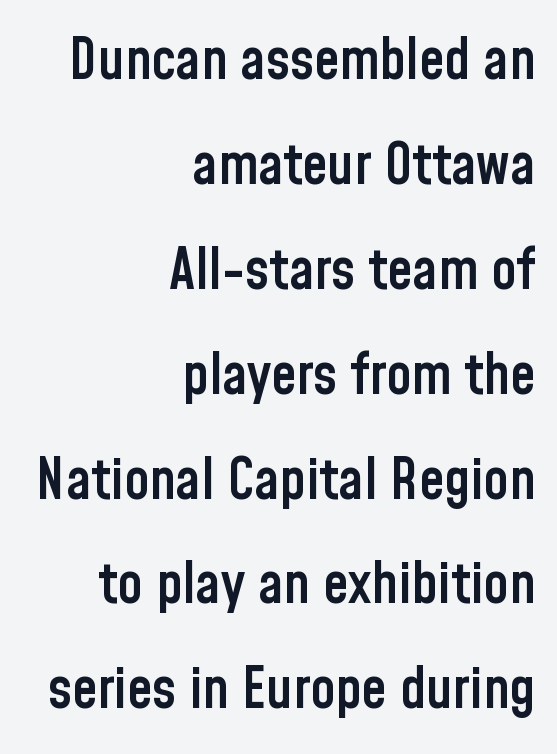
The image shows 57 px semibold, condensed sans-serif type, upright; set right-aligned, line spacing 1.84x, normal letter spacing, not underlined; low stroke contrast and a medium x-height.
